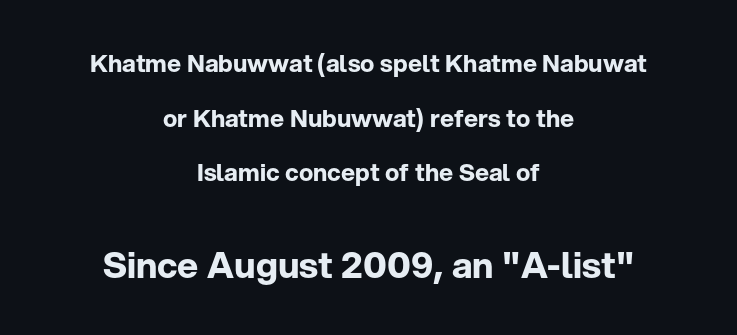
The image shows 36 px bold sans-serif type, upright; set centered, loose line spacing (2.28x), normal letter spacing, not underlined; the second (bottom) block is 1.5x larger; low stroke contrast and a medium x-height.
